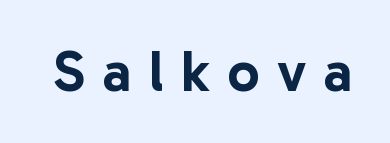
{"serif": "no", "italic": "no", "width": "normal", "stroke_contrast": "low", "x_height": "medium", "monospaced": "no", "underline": "no", "letter_spacing": "wide", "letter_spacing_em": 0.31, "glyph_px": 57}
